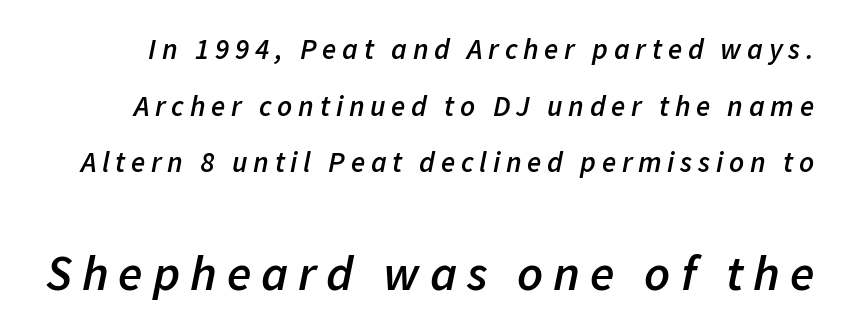
Caption: expanded tracking, letters set apart. The face used here is a semibold: visibly heavier than regular, lighter than bold. Just letters on the line, the space beneath them empty. Proportional: the letters do not fall into vertical columns. Students, observe: this is what heavily led, spacious text looks like.
